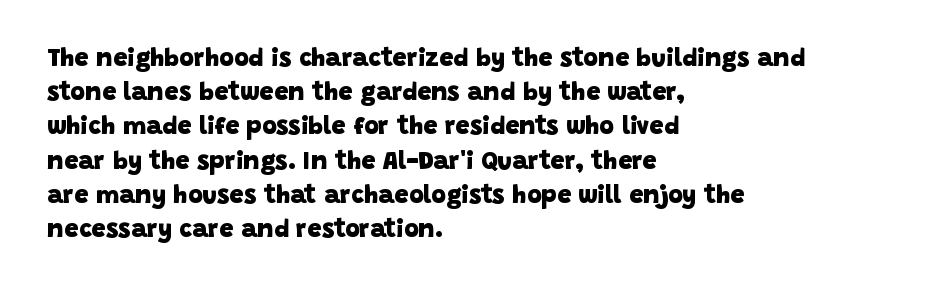
The image shows 25 px bold type; set left-aligned, normal line spacing (1.37x), normal letter spacing, not underlined.
